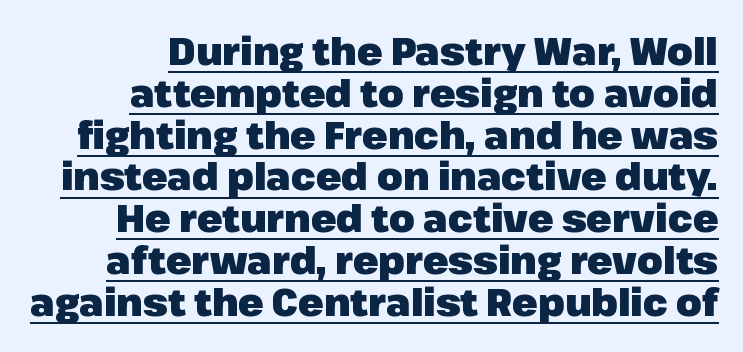
{"serif": "no", "italic": "no", "bold": "yes", "weight": "heavy", "width": "normal", "stroke_contrast": "low", "x_height": "medium", "monospaced": "no", "underline": "yes", "align": "right", "line_spacing": "tight", "line_spacing_ratio": 1.13, "letter_spacing": "normal", "letter_spacing_em": 0.0, "glyph_px": 37}
